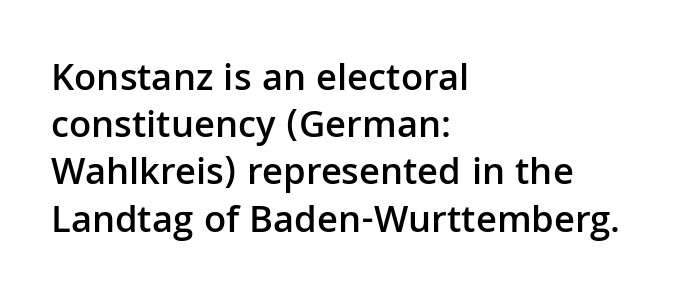
The type sits square on the baseline with zero lean. Between one letter and the next there's only the usual sliver of space. Has an underline been added? It has not. Every letter is mildly thick-stroked: semibold rather than bold.
